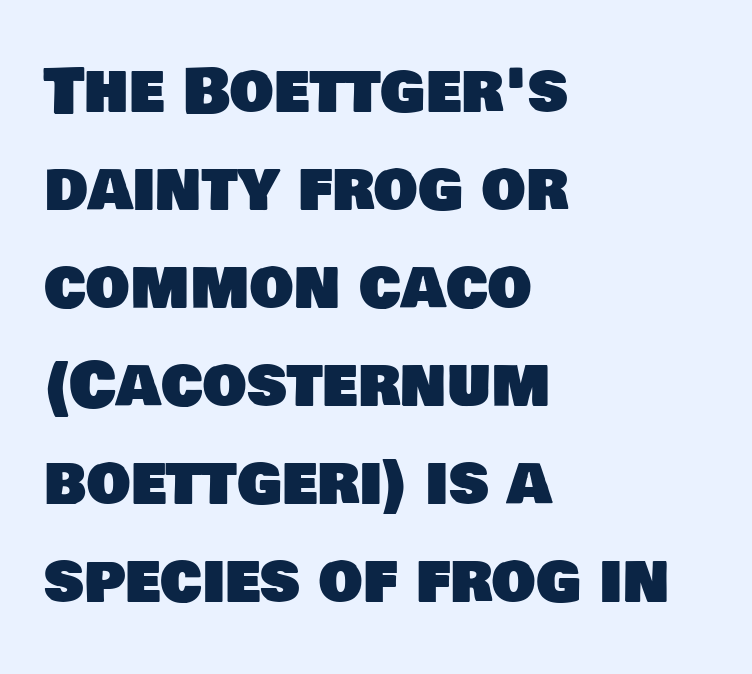
Q: Is the typeface a serif or a sans-serif typeface? A: Sans-serif.
Q: Is the text underlined? A: No.
Q: How is the paragraph aligned? A: Left-aligned.
Q: Is the spacing between letters normal or unusually wide? A: Normal.
Q: Is the spacing between lines tight, normal or loose? A: Normal.
Q: Width (condensed, normal, or wide)? A: Normal.
Q: Stroke contrast? A: Low.
Q: x-height? A: Large.
Q: Monospaced? A: No.
